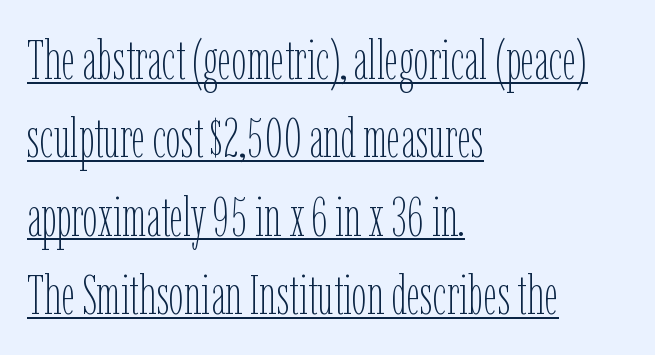
{"italic": "no", "bold": "no", "weight": "thin", "width": "condensed", "stroke_contrast": "low", "x_height": "medium", "monospaced": "no", "underline": "yes", "align": "left", "line_spacing": "normal", "line_spacing_ratio": 1.45, "letter_spacing": "normal", "letter_spacing_em": 0.0, "glyph_px": 54}
